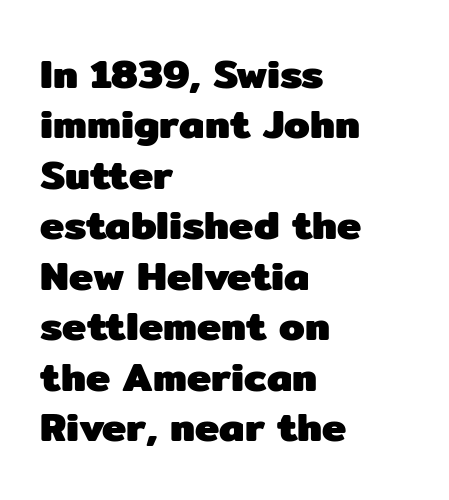
Q: Is the text bold? A: Yes.
Q: Is the text italic (slanted)? A: No, it is upright.
Q: Is the typeface a serif or a sans-serif typeface? A: Sans-serif.
Q: Is the text underlined? A: No.
Q: How is the paragraph aligned? A: Left-aligned.
Q: Is the spacing between letters normal or unusually wide? A: Normal.
Q: Width (condensed, normal, or wide)? A: Normal.
Q: Stroke contrast? A: Low.
Q: x-height? A: Medium.
Q: Monospaced? A: No.
